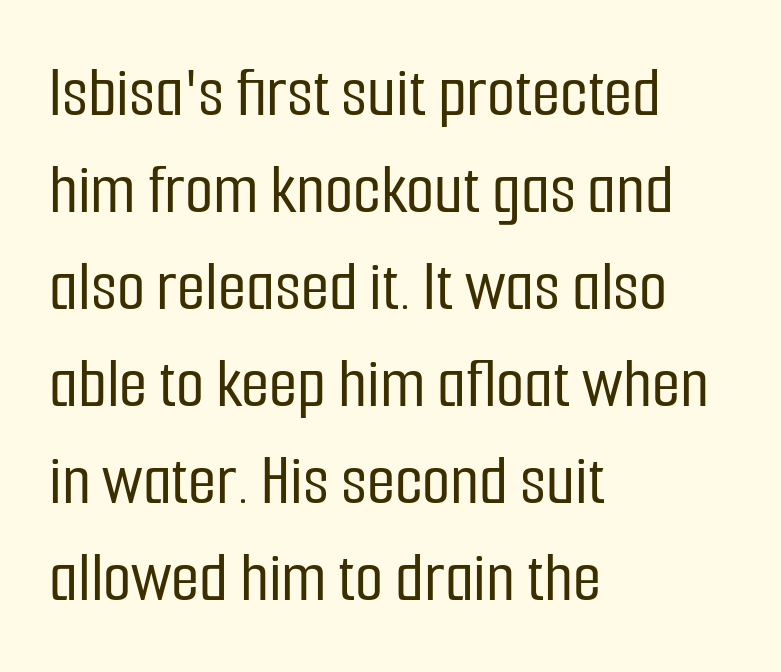
Q: Is the text italic (slanted)? A: No, it is upright.
Q: Is the typeface a serif or a sans-serif typeface? A: Sans-serif.
Q: Is the text underlined? A: No.
Q: How is the paragraph aligned? A: Left-aligned.
Q: Is the spacing between letters normal or unusually wide? A: Normal.
Q: Is the spacing between lines tight, normal or loose? A: Normal.
Q: Width (condensed, normal, or wide)? A: Condensed.
Q: Stroke contrast? A: Low.
Q: x-height? A: Medium.
Q: Monospaced? A: No.
